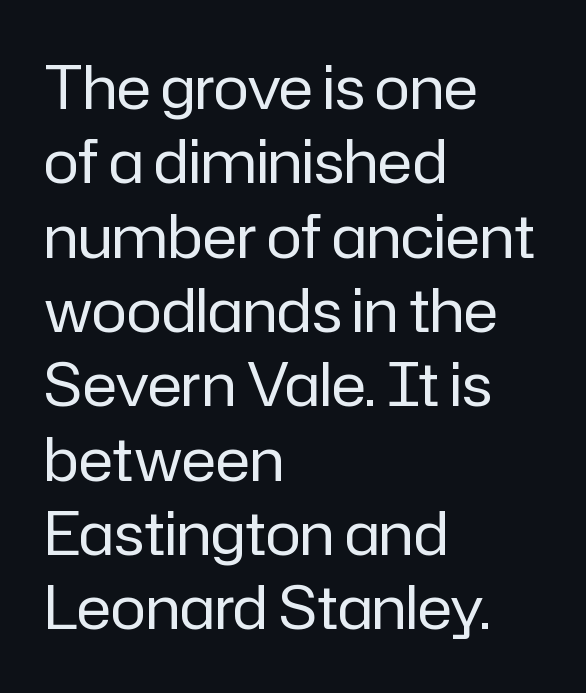
{"serif": "no", "italic": "no", "bold": "no", "weight": "regular", "width": "normal", "stroke_contrast": "low", "x_height": "medium", "monospaced": "no", "underline": "no", "align": "left", "line_spacing": "normal", "line_spacing_ratio": 1.26, "letter_spacing": "normal", "letter_spacing_em": 0.0, "glyph_px": 59}
